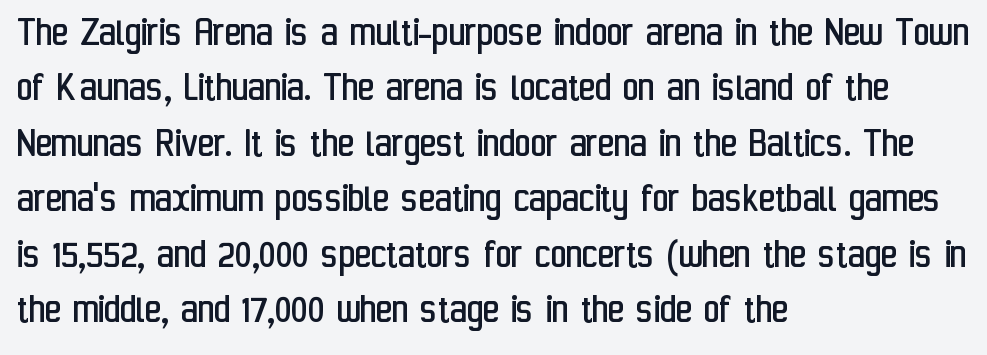
Reading down the block, your eye returns to a fixed left position each line. The letters stand straight up with perfectly vertical stems. Each letter keeps its own natural width here, so spacing adapts to shape. The letters sit at their default tracking, neither squeezed nor spread.
